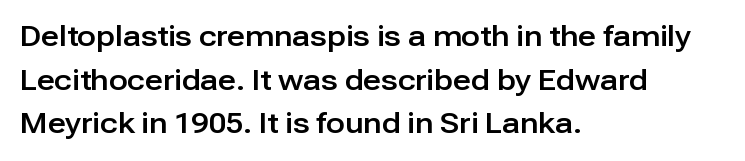
{"serif": "no", "italic": "no", "width": "normal", "stroke_contrast": "low", "x_height": "medium", "monospaced": "no", "underline": "no", "align": "left", "line_spacing": "normal", "line_spacing_ratio": 1.56, "letter_spacing": "normal", "letter_spacing_em": 0.0, "glyph_px": 28}
